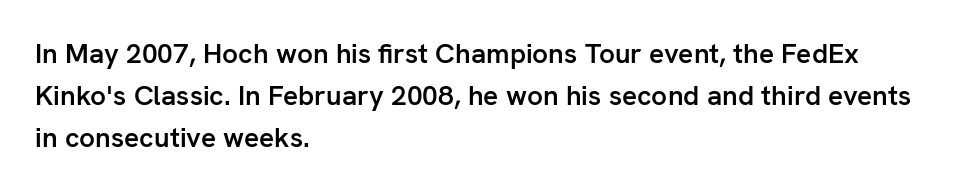
{"serif": "no", "italic": "no", "bold": "semi", "weight": "semibold", "width": "normal", "stroke_contrast": "low", "x_height": "medium", "monospaced": "no", "underline": "no", "align": "left", "line_spacing": "normal", "line_spacing_ratio": 1.5, "letter_spacing": "normal", "letter_spacing_em": 0.0, "glyph_px": 28}
